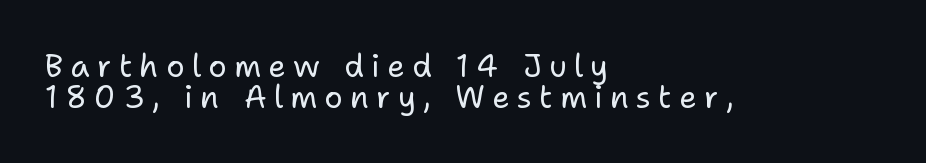
Q: Is the text bold? A: No.
Q: Is the text italic (slanted)? A: No, it is upright.
Q: Is the typeface a serif or a sans-serif typeface? A: Sans-serif.
Q: Is the text underlined? A: No.
Q: How is the paragraph aligned? A: Left-aligned.
Q: Is the spacing between letters normal or unusually wide? A: Unusually wide.
Q: Is the spacing between lines tight, normal or loose? A: Tight.
Q: Width (condensed, normal, or wide)? A: Normal.
Q: Stroke contrast? A: Low.
Q: x-height? A: Medium.
Q: Monospaced? A: No.
